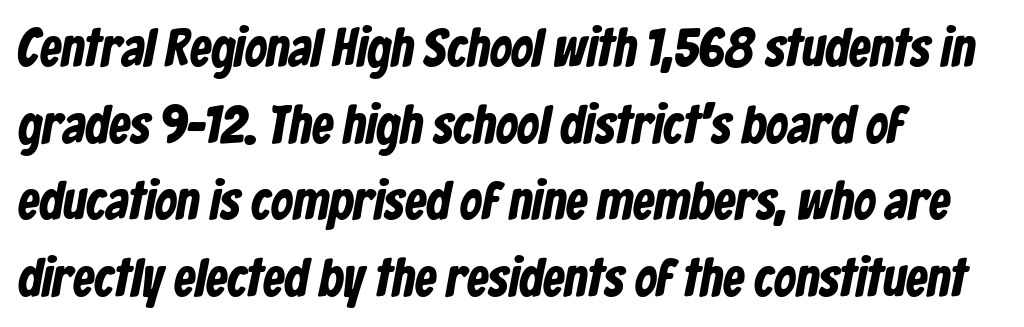
The image shows 54 px bold, condensed sans-serif type; set left-aligned, normal line spacing (1.42x), normal letter spacing, not underlined; low stroke contrast and a medium x-height.
